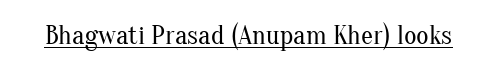
Vertical stems look standard width or narrower in stroke. This sample carries an underscore along the baseline area. Notice how the stems are strictly vertical — no italics here. Spacing between characters is what you'd get straight out of the box.
